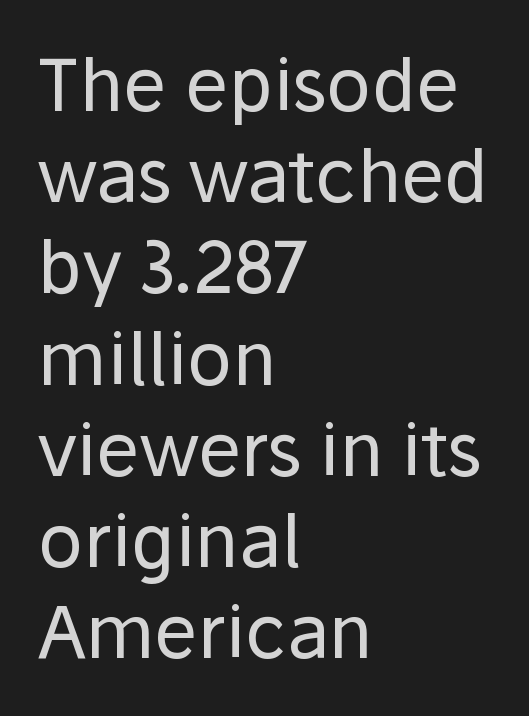
{"serif": "no", "italic": "no", "bold": "no", "weight": "regular", "width": "normal", "stroke_contrast": "low", "x_height": "medium", "monospaced": "no", "underline": "no", "align": "left", "line_spacing": "normal", "line_spacing_ratio": 1.25, "letter_spacing": "normal", "letter_spacing_em": 0.0, "glyph_px": 73}
